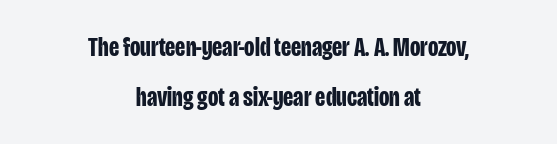
{"italic": "no", "bold": "yes", "underline": "no", "align": "center", "line_spacing_ratio": 1.85, "letter_spacing": "normal", "letter_spacing_em": 0.0, "glyph_px": 27}
